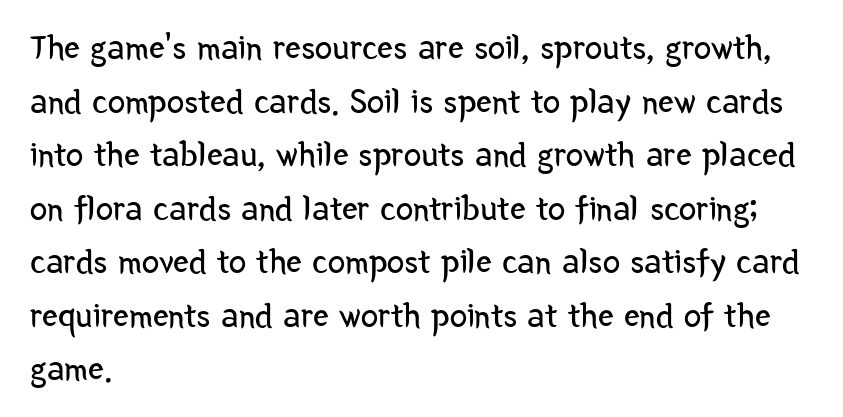
The image shows 35 px regular-weight, condensed sans-serif type, upright; set left-aligned, normal line spacing (1.53x), normal letter spacing, not underlined; low stroke contrast and a medium x-height.
